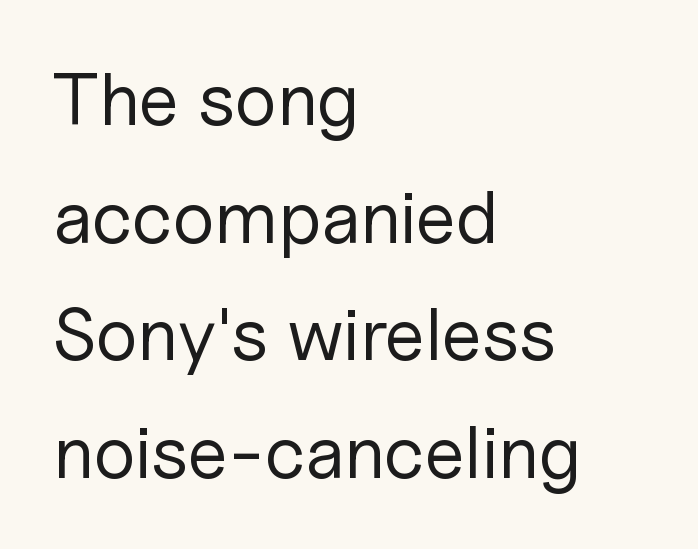
A quiet, ordinary-to-light weight characterises the typeface. This sample uses plain, unmodified letter spacing. Type style note: lacks serifs. Unlike italic type, these characters show no tilt at all. Words float on clear page, feet unadorned. The rendering anchors every line to the left-hand side.
